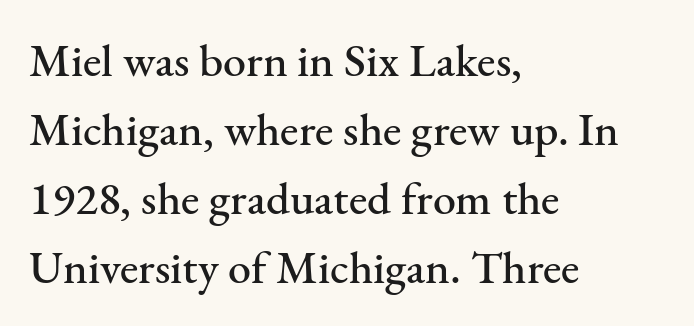
{"serif": "yes", "italic": "no", "width": "normal", "stroke_contrast": "medium", "x_height": "small", "monospaced": "no", "underline": "no", "align": "left", "line_spacing": "normal", "line_spacing_ratio": 1.5, "letter_spacing": "normal", "letter_spacing_em": 0.0, "glyph_px": 46}
